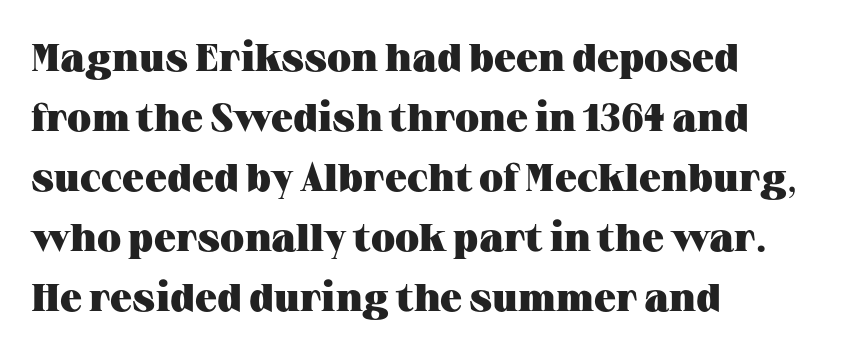
{"serif": "yes", "italic": "no", "bold": "yes", "weight": "heavy", "width": "wide", "stroke_contrast": "medium", "x_height": "medium", "monospaced": "no", "underline": "no", "align": "left", "line_spacing": "normal", "line_spacing_ratio": 1.54, "letter_spacing": "normal", "letter_spacing_em": 0.0, "glyph_px": 39}
